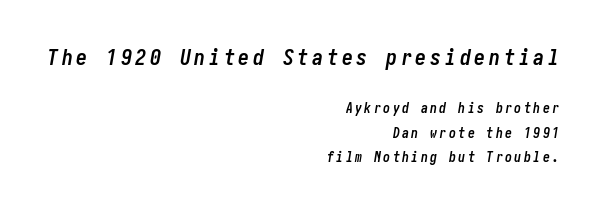
{"italic": "yes", "lean": "right", "slant_degrees": 10, "bold": "yes", "underline": "no", "align": "right", "line_spacing_ratio": 1.75, "larger_block": "first", "size_ratio": 1.57, "glyph_px": 22}
